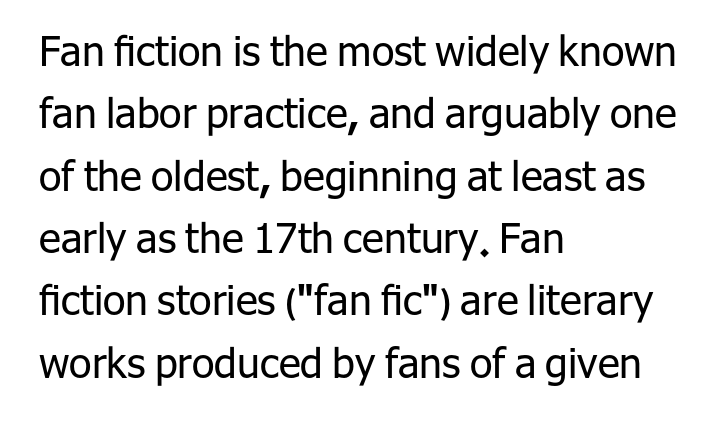
The image shows 41 px regular-weight sans-serif type, upright; set left-aligned, normal line spacing (1.52x), normal letter spacing, not underlined; low stroke contrast and a medium x-height.
